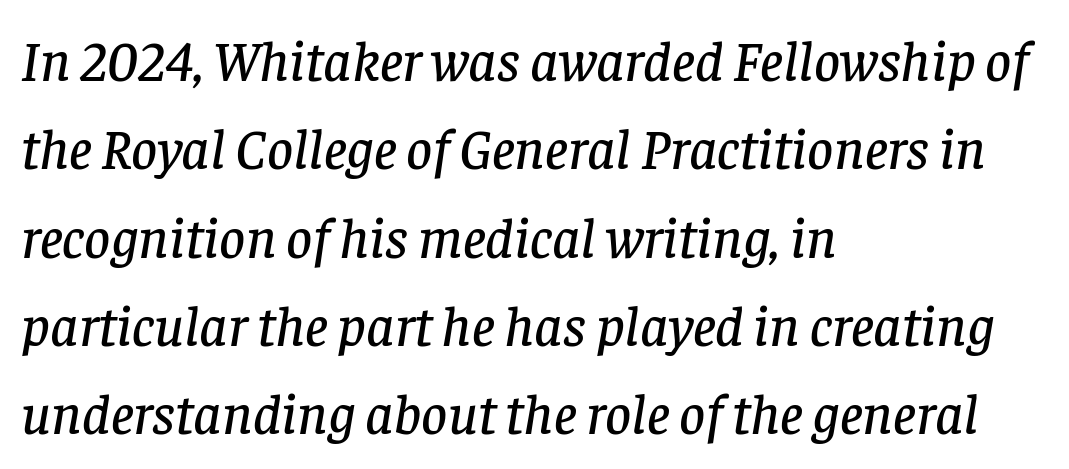
{"serif": "yes", "italic": "yes", "lean": "right", "slant_degrees": 8, "width": "normal", "stroke_contrast": "low", "x_height": "large", "monospaced": "no", "underline": "no", "align": "left", "line_spacing": "normal", "line_spacing_ratio": 1.55, "letter_spacing": "normal", "letter_spacing_em": 0.0, "glyph_px": 57}
